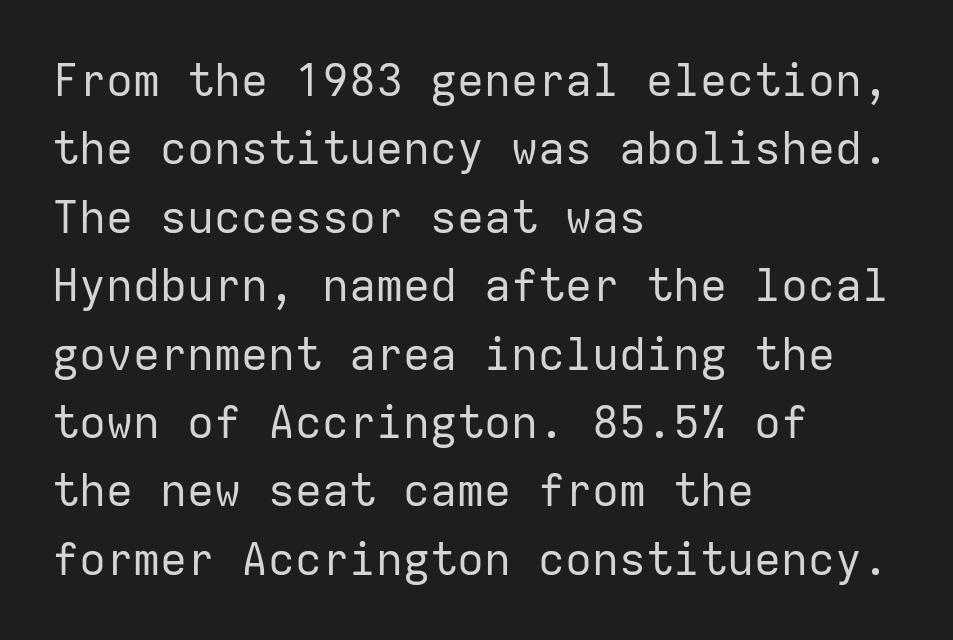
{"serif": "no", "italic": "no", "bold": "no", "weight": "regular", "width": "normal", "stroke_contrast": "low", "x_height": "medium", "monospaced": "yes", "underline": "no", "align": "left", "line_spacing": "normal", "line_spacing_ratio": 1.52, "letter_spacing": "normal", "letter_spacing_em": 0.0, "glyph_px": 45}
